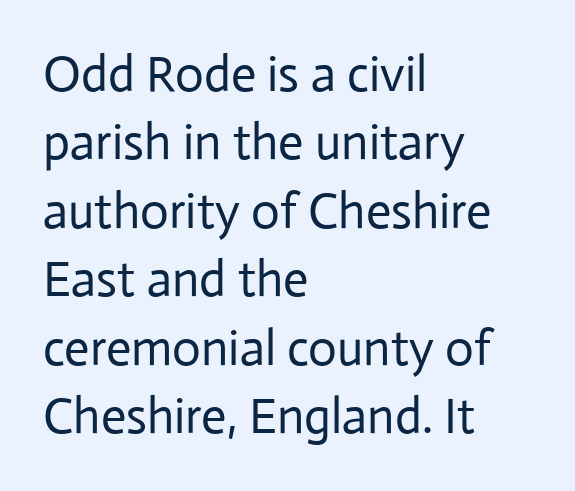
{"serif": "no", "italic": "no", "bold": "no", "weight": "regular", "width": "normal", "stroke_contrast": "low", "x_height": "medium", "monospaced": "no", "underline": "no", "align": "left", "line_spacing": "normal", "line_spacing_ratio": 1.37, "letter_spacing": "normal", "letter_spacing_em": 0.0, "glyph_px": 50}
